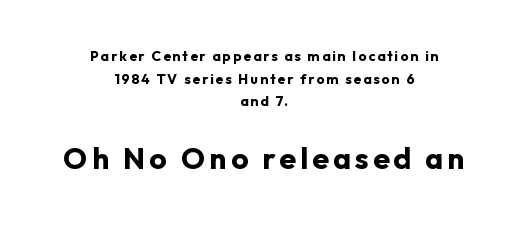
A typesetter would call this proportional, since set widths differ per character. This rendering uses center alignment, leaving both contours irregular but symmetric. The passage shown is emphatically bold. Nope, not italic — everything's standing straight. Leading: standard.
